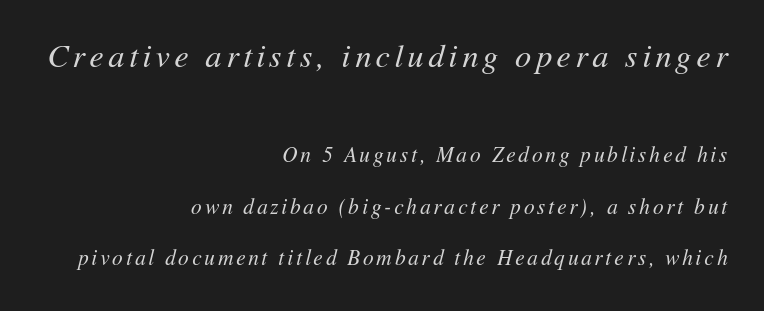
{"italic": "yes", "lean": "right", "slant_degrees": 11, "bold": "no", "weight": "regular", "width": "normal", "stroke_contrast": "medium", "x_height": "medium", "monospaced": "no", "underline": "no", "align": "right", "line_spacing": "loose", "line_spacing_ratio": 2.47, "larger_block": "first", "size_ratio": 1.52, "glyph_px": 32}
